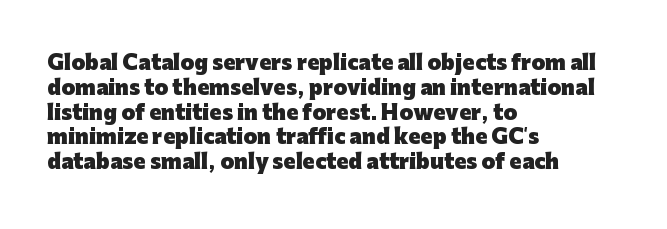
{"italic": "no", "bold": "yes", "underline": "no", "align": "left", "line_spacing_ratio": 1.24, "letter_spacing": "normal", "letter_spacing_em": 0.0, "glyph_px": 20}
